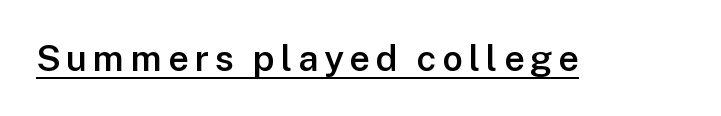
{"serif": "no", "italic": "no", "bold": "semi", "weight": "semibold", "width": "normal", "stroke_contrast": "low", "x_height": "medium", "monospaced": "no", "underline": "yes", "glyph_px": 36}
